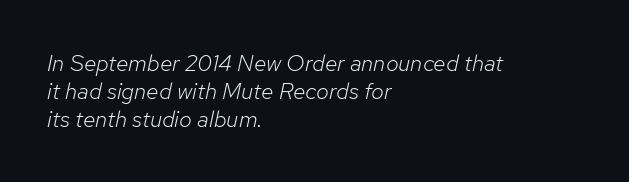
{"italic": "yes", "lean": "right", "slant_degrees": 12, "bold": "no", "underline": "no", "align": "left", "line_spacing_ratio": 1.21, "letter_spacing": "normal", "letter_spacing_em": 0.0, "glyph_px": 23}
